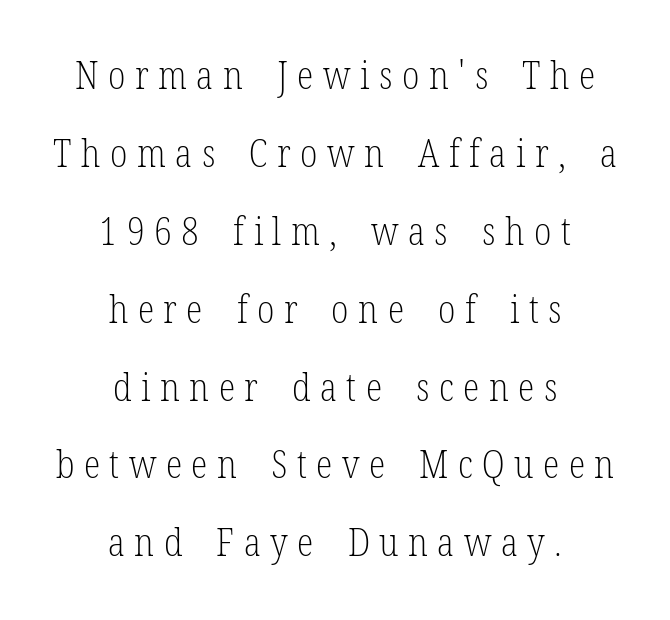
{"serif": "yes", "italic": "no", "bold": "no", "weight": "light", "width": "condensed", "stroke_contrast": "low", "x_height": "medium", "monospaced": "no", "underline": "no", "align": "center", "line_spacing": "loose", "line_spacing_ratio": 2.05, "letter_spacing": "wide", "letter_spacing_em": 0.25, "glyph_px": 38}
